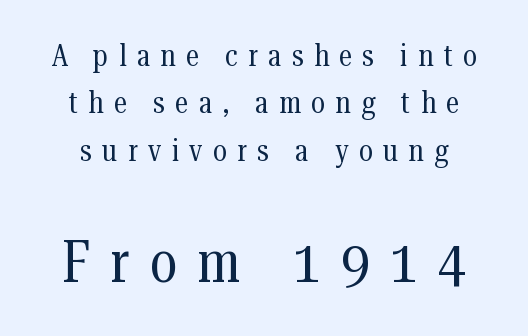
{"serif": "yes", "italic": "no", "bold": "no", "weight": "regular", "width": "condensed", "stroke_contrast": "medium", "x_height": "medium", "monospaced": "no", "underline": "no", "line_spacing": "normal", "line_spacing_ratio": 1.58, "letter_spacing": "wide", "letter_spacing_em": 0.35, "larger_block": "second", "size_ratio": 1.97, "glyph_px": 59}
